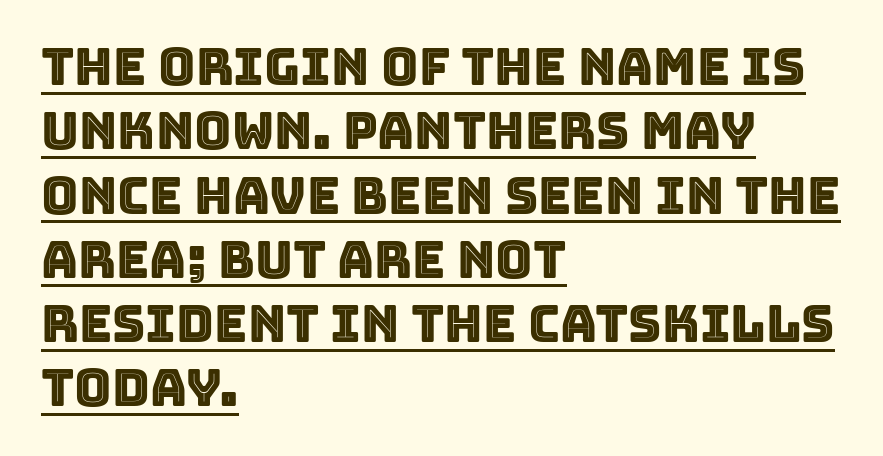
{"italic": "no", "width": "normal", "x_height": "large", "monospaced": "no", "underline": "yes", "align": "left", "line_spacing": "normal", "line_spacing_ratio": 1.26, "letter_spacing": "normal", "letter_spacing_em": 0.0, "glyph_px": 51}
